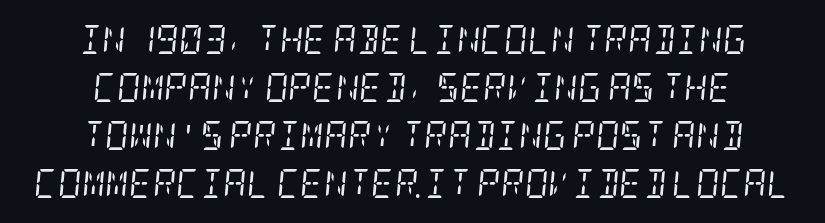
Think standard paragraph weight, or any step lighter than that. The face used here has a pronounced slope to its letters. Each row of text sits above clean, open space. The text was rendered using a seriffed face with decorative stroke endings. Baseline-to-baseline distance is the conventional proportion of letter height. In terms of letterspacing, this is plain default setting.
